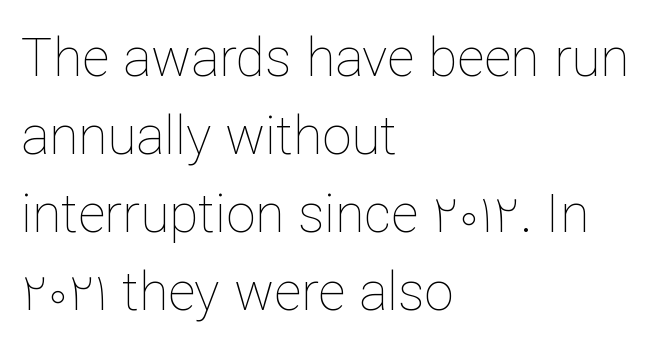
Q: Is the text bold? A: No.
Q: Is the text italic (slanted)? A: No, it is upright.
Q: Is the text underlined? A: No.
Q: How is the paragraph aligned? A: Left-aligned.
Q: Is the spacing between letters normal or unusually wide? A: Normal.
Q: Is the spacing between lines tight, normal or loose? A: Normal.
Q: Width (condensed, normal, or wide)? A: Normal.
Q: Stroke contrast? A: Low.
Q: x-height? A: Medium.
Q: Monospaced? A: No.
